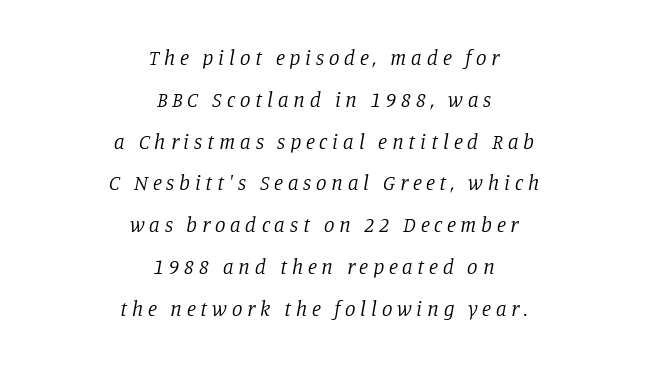
The image shows 21 px text type, italic (leaning right); set centered, loose line spacing (1.99x), unusually wide letter spacing (+0.23 em), not underlined.
